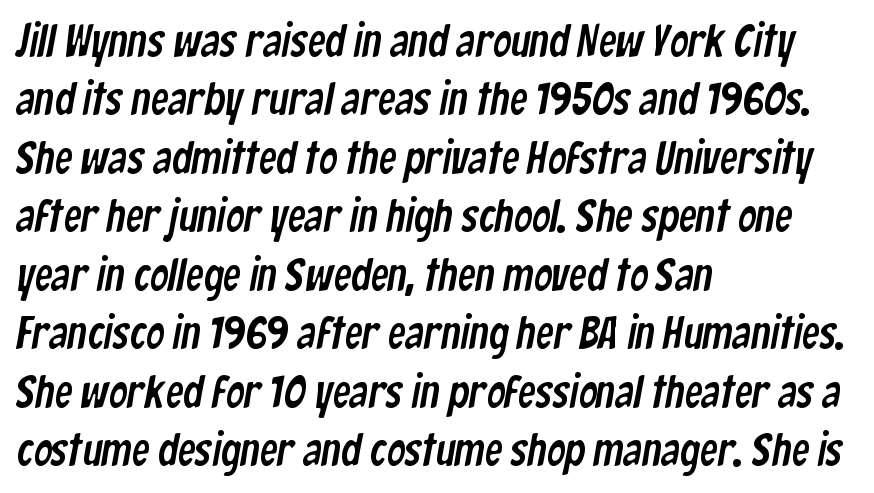
Q: Is the typeface a serif or a sans-serif typeface? A: Sans-serif.
Q: Is the text underlined? A: No.
Q: How is the paragraph aligned? A: Left-aligned.
Q: Is the spacing between letters normal or unusually wide? A: Normal.
Q: Is the spacing between lines tight, normal or loose? A: Normal.
Q: Width (condensed, normal, or wide)? A: Condensed.
Q: Stroke contrast? A: Low.
Q: x-height? A: Medium.
Q: Monospaced? A: No.
